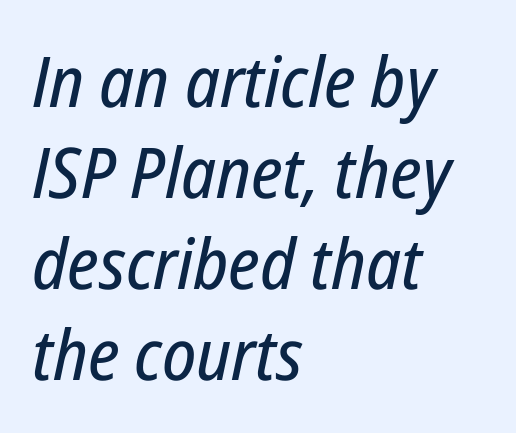
The image shows 70 px condensed type, italic (leaning right); set left-aligned, normal line spacing (1.3x), normal letter spacing, not underlined; low stroke contrast and a medium x-height.
